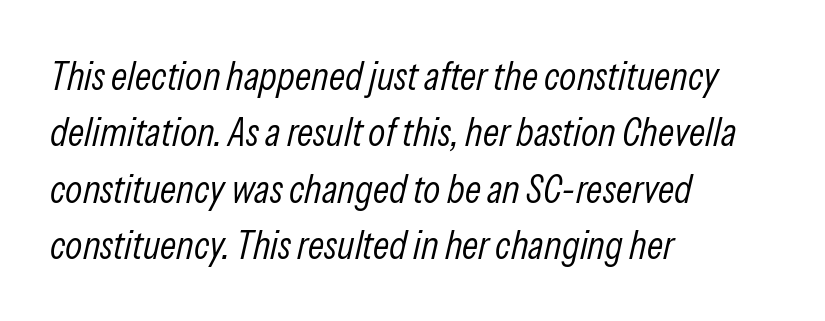
Successive baselines arrive at the customary interval. This sample has the flowing, uneven cadence of proportional lettering. The font sits on the lighter half of the weight spectrum, regular included. Check under the words: just untouched page.
